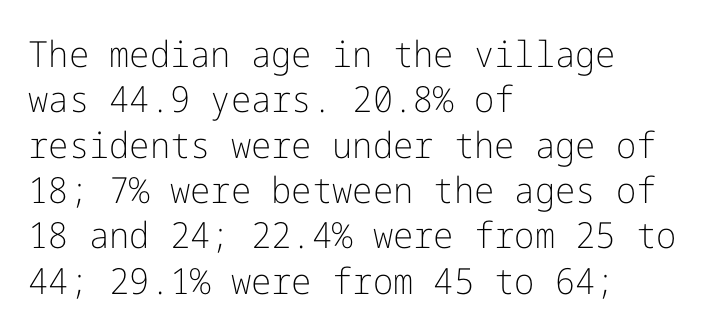
In terms of posture, this sample is upright. Regarding leading, the lines here are spaced in the standard way. Unmarked baselines from the first word to the last. No extra tracking has been applied to these lines. Visually the block forms a straight wall on the left and a jagged coastline on the right. Note: no serifs on the glyphs.
